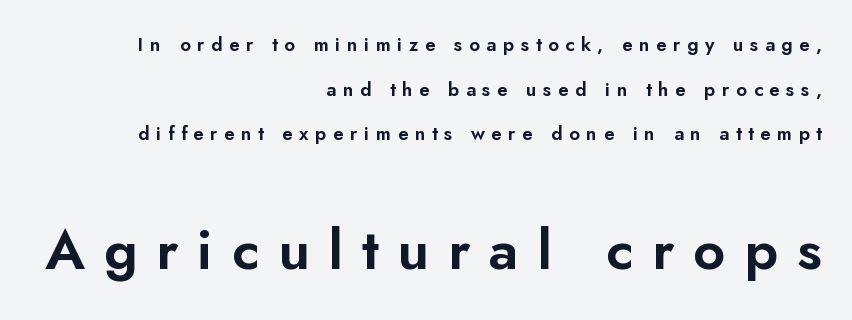
Q: Is the text italic (slanted)? A: No, it is upright.
Q: Is the typeface a serif or a sans-serif typeface? A: Sans-serif.
Q: Is the text underlined? A: No.
Q: How is the paragraph aligned? A: Right-aligned.
Q: Is the spacing between letters normal or unusually wide? A: Unusually wide.
Q: Is the spacing between lines tight, normal or loose? A: Loose.
Q: Which block of text is set in a larger size, the first (top) or the second (bottom)? A: The second (bottom) one.
Q: Width (condensed, normal, or wide)? A: Normal.
Q: Stroke contrast? A: Low.
Q: x-height? A: Small.
Q: Monospaced? A: No.
